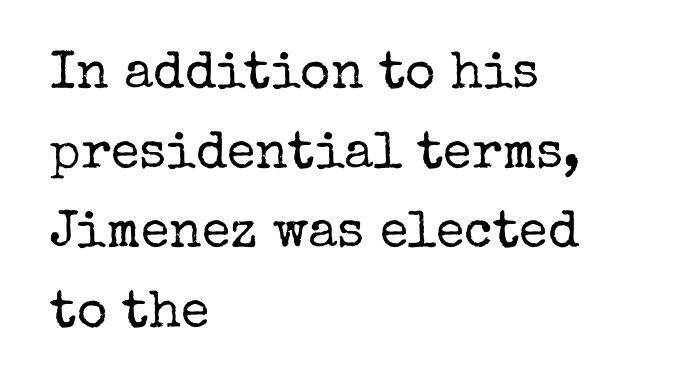
The image shows 52 px regular-weight serif type, upright; set left-aligned, normal line spacing (1.53x), normal letter spacing, not underlined; low stroke contrast and a medium x-height.
